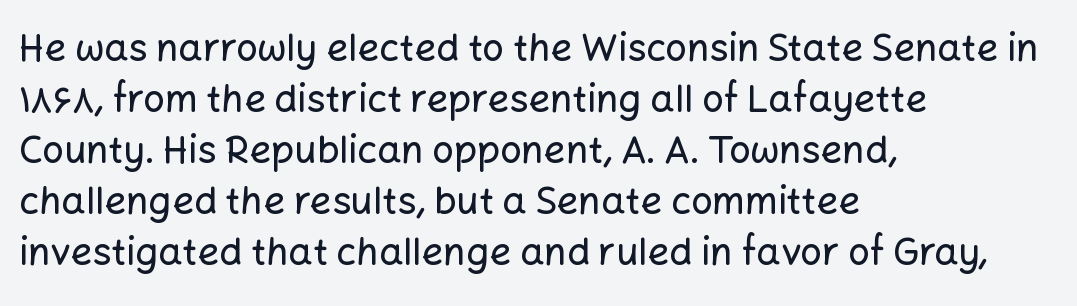
Q: Is the text italic (slanted)? A: No, it is upright.
Q: Is the typeface a serif or a sans-serif typeface? A: Sans-serif.
Q: Is the text underlined? A: No.
Q: How is the paragraph aligned? A: Left-aligned.
Q: Is the spacing between letters normal or unusually wide? A: Normal.
Q: Is the spacing between lines tight, normal or loose? A: Normal.
Q: Width (condensed, normal, or wide)? A: Normal.
Q: Stroke contrast? A: Low.
Q: x-height? A: Medium.
Q: Monospaced? A: No.
